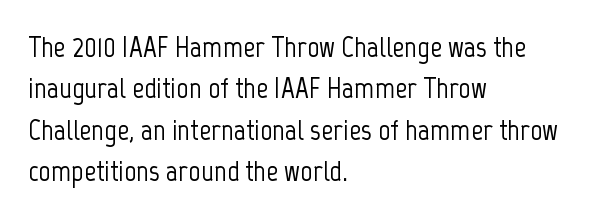
Q: Is the text italic (slanted)? A: No, it is upright.
Q: Is the typeface a serif or a sans-serif typeface? A: Sans-serif.
Q: Is the text underlined? A: No.
Q: How is the paragraph aligned? A: Left-aligned.
Q: Is the spacing between letters normal or unusually wide? A: Normal.
Q: Is the spacing between lines tight, normal or loose? A: Normal.
Q: Width (condensed, normal, or wide)? A: Condensed.
Q: Stroke contrast? A: Low.
Q: x-height? A: Medium.
Q: Monospaced? A: No.
